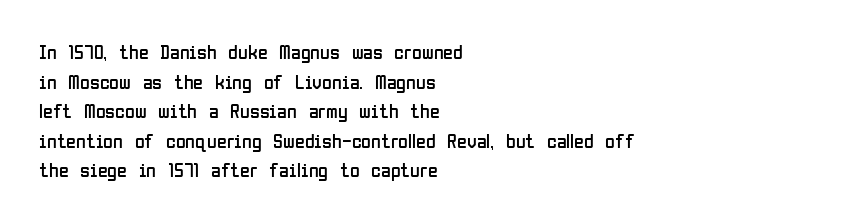
{"italic": "no", "bold": "no", "underline": "no", "align": "left", "line_spacing": "normal", "line_spacing_ratio": 1.48, "letter_spacing": "normal", "letter_spacing_em": 0.0, "glyph_px": 20}
